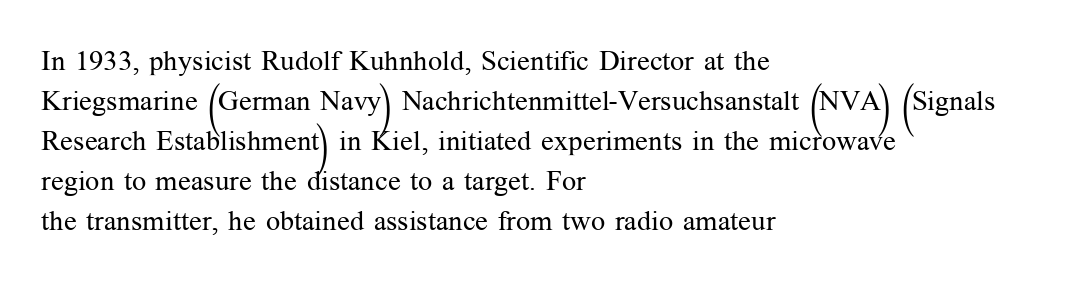
The image shows 28 px regular-weight serif type, upright; set left-aligned, normal line spacing (1.43x), normal letter spacing, not underlined; medium stroke contrast and a medium x-height.
